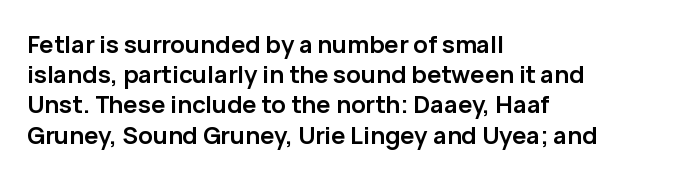
{"italic": "no", "bold": "yes", "underline": "no", "align": "left", "line_spacing": "normal", "line_spacing_ratio": 1.26, "letter_spacing": "normal", "letter_spacing_em": 0.0, "glyph_px": 24}
